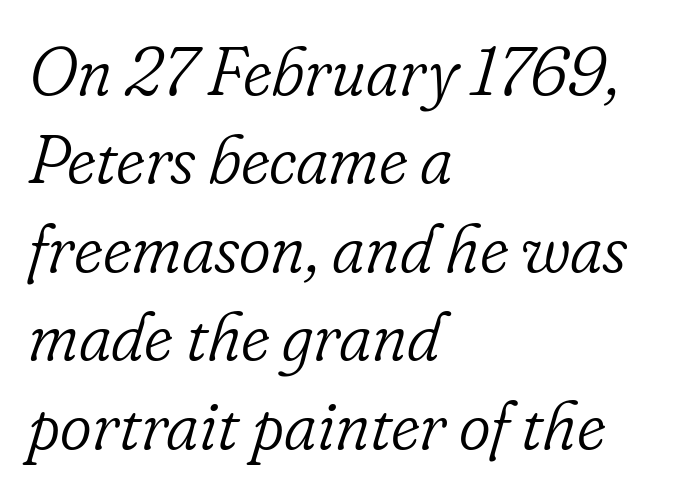
Q: Is the text bold? A: No.
Q: Is the text italic (slanted)? A: Yes, it leans right by about 16 degrees.
Q: Is the typeface a serif or a sans-serif typeface? A: Serif.
Q: Is the text underlined? A: No.
Q: How is the paragraph aligned? A: Left-aligned.
Q: Is the spacing between letters normal or unusually wide? A: Normal.
Q: Is the spacing between lines tight, normal or loose? A: Normal.
Q: Width (condensed, normal, or wide)? A: Normal.
Q: Stroke contrast? A: Low.
Q: x-height? A: Small.
Q: Monospaced? A: No.
